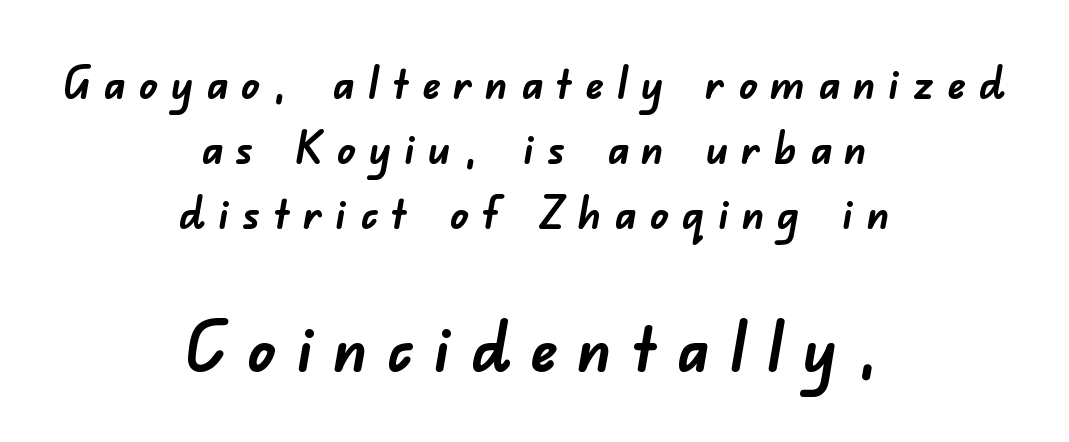
{"serif": "no", "bold": "yes", "weight": "semibold", "width": "normal", "stroke_contrast": "low", "x_height": "small", "monospaced": "no", "underline": "no", "align": "center", "line_spacing": "normal", "line_spacing_ratio": 1.44, "letter_spacing": "wide", "letter_spacing_em": 0.29, "larger_block": "second", "size_ratio": 1.51, "glyph_px": 68}
